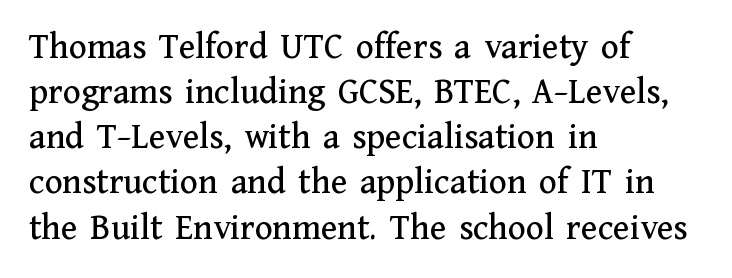
What stands out about the letter spacing? Nothing — it is the standard amount. You can tell it's not italic because the verticals are truly vertical. The face used here is proportionally spaced, like ordinary book or web type. Teacher's note: observe the even left margin — that is flush-left alignment. The words here are not underlined.
